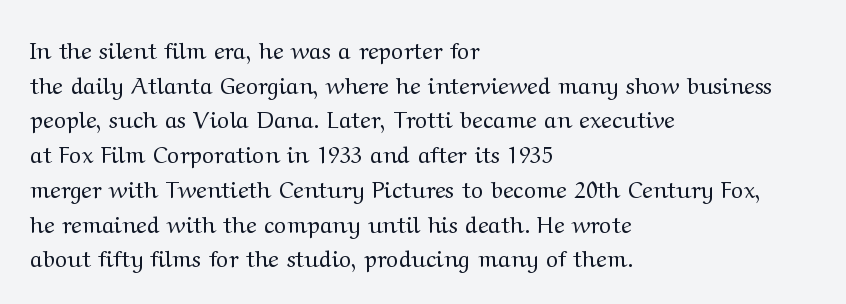
Q: Is the text bold? A: No.
Q: Is the text italic (slanted)? A: No, it is upright.
Q: Is the text underlined? A: No.
Q: How is the paragraph aligned? A: Left-aligned.
Q: Is the spacing between letters normal or unusually wide? A: Normal.
Q: Is the spacing between lines tight, normal or loose? A: Normal.
